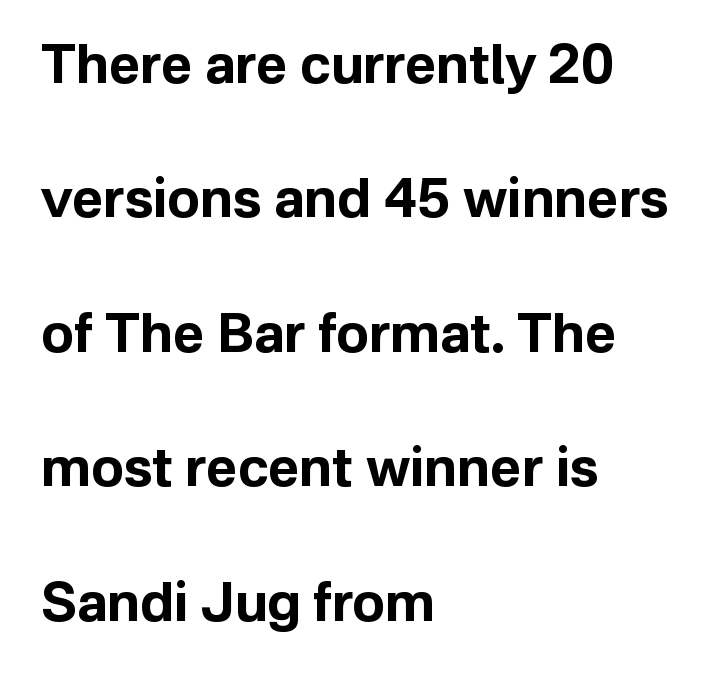
The image shows 54 px bold sans-serif type, upright; set left-aligned, loose line spacing (2.49x), normal letter spacing, not underlined; low stroke contrast and a medium x-height.
